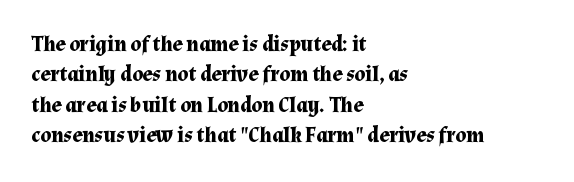
Q: Is the text bold? A: Yes.
Q: Is the text italic (slanted)? A: No, it is upright.
Q: Is the text underlined? A: No.
Q: How is the paragraph aligned? A: Left-aligned.
Q: Is the spacing between letters normal or unusually wide? A: Normal.
Q: Is the spacing between lines tight, normal or loose? A: Normal.
